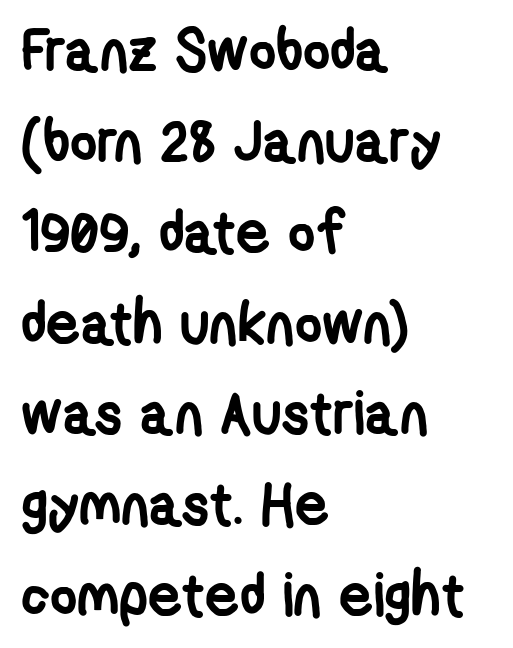
{"serif": "no", "bold": "yes", "weight": "semibold", "width": "condensed", "stroke_contrast": "low", "x_height": "medium", "monospaced": "no", "underline": "no", "align": "left", "line_spacing": "normal", "line_spacing_ratio": 1.54, "letter_spacing": "normal", "letter_spacing_em": 0.0, "glyph_px": 59}
